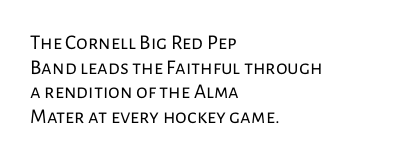
The foot of each line stays bare and open. Ink coverage per letter is moderate at most. Compared with a centered layout, this one pins lines to the left instead. Style check: upright. The horizontal fit of the characters is conventional and even.
